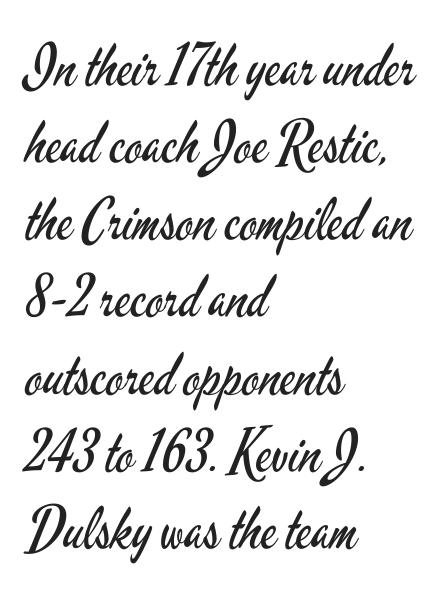
Spacing verdict: proportional, widths tailored to each character. Line starts are locked; line ends wander. The weight tops out at a normal text grade. Underline: absent.
